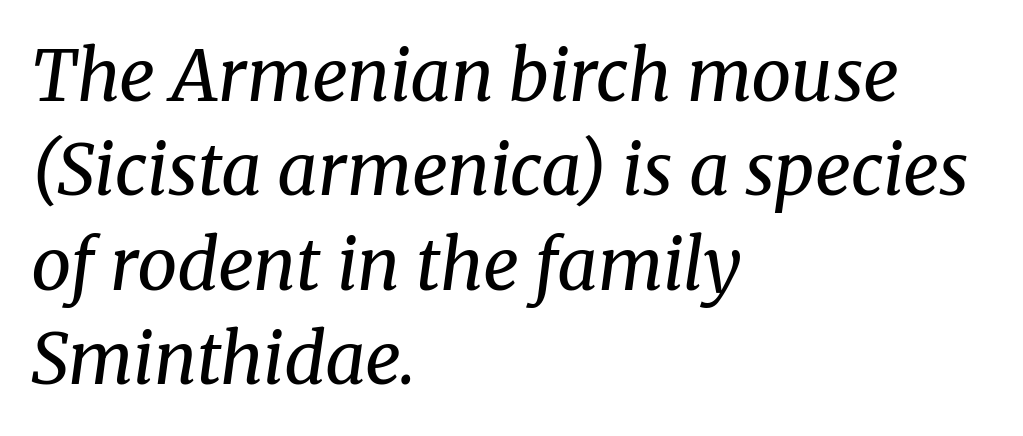
Q: Is the text bold? A: No.
Q: Is the text italic (slanted)? A: Yes, it leans right by about 8 degrees.
Q: Is the typeface a serif or a sans-serif typeface? A: Serif.
Q: Is the text underlined? A: No.
Q: How is the paragraph aligned? A: Left-aligned.
Q: Is the spacing between letters normal or unusually wide? A: Normal.
Q: Is the spacing between lines tight, normal or loose? A: Normal.
Q: Width (condensed, normal, or wide)? A: Normal.
Q: Stroke contrast? A: Medium.
Q: x-height? A: Medium.
Q: Monospaced? A: No.
